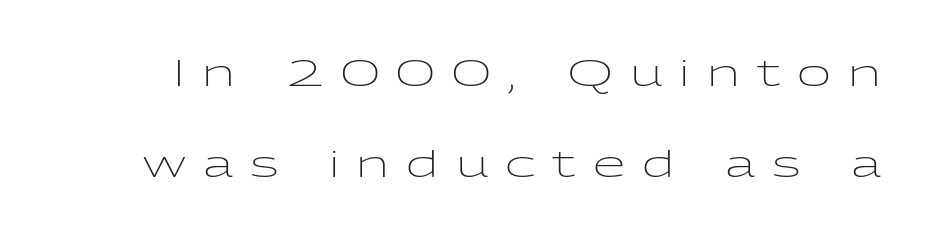
A typesetter would call this proportional, since set widths differ per character. Rule under the text: the space is simply empty. Each letter's strokes conclude bluntly, with no projecting serifs. Style check: upright.
